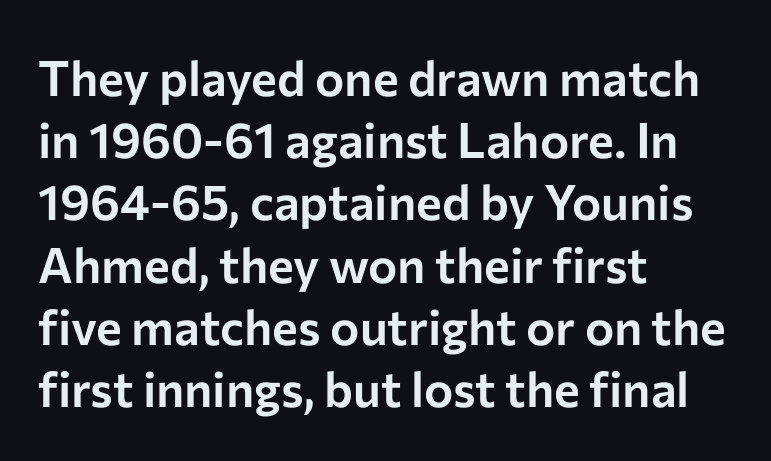
{"serif": "no", "italic": "no", "width": "normal", "stroke_contrast": "low", "x_height": "medium", "monospaced": "no", "underline": "no", "align": "left", "line_spacing": "normal", "line_spacing_ratio": 1.27, "letter_spacing": "normal", "letter_spacing_em": 0.0, "glyph_px": 49}
